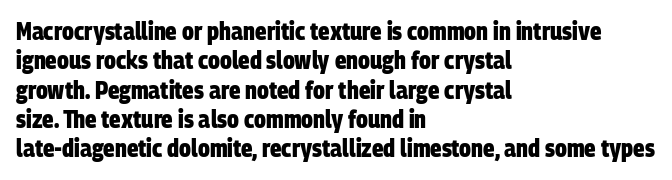
Left-aligned paragraph, ragged on the right. This is heavy type, rendered in bold. Letter spacing: default. The strip under each line holds only bare page.
